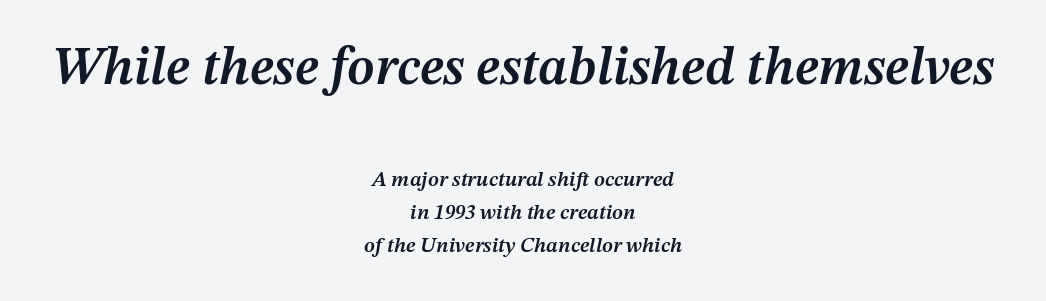
{"italic": "yes", "lean": "right", "slant_degrees": 12, "bold": "semi", "weight": "semibold", "width": "normal", "stroke_contrast": "medium", "x_height": "medium", "monospaced": "no", "underline": "no", "align": "center", "line_spacing": "normal", "line_spacing_ratio": 1.59, "letter_spacing": "normal", "letter_spacing_em": 0.0, "larger_block": "first", "size_ratio": 2.52, "glyph_px": 53}
